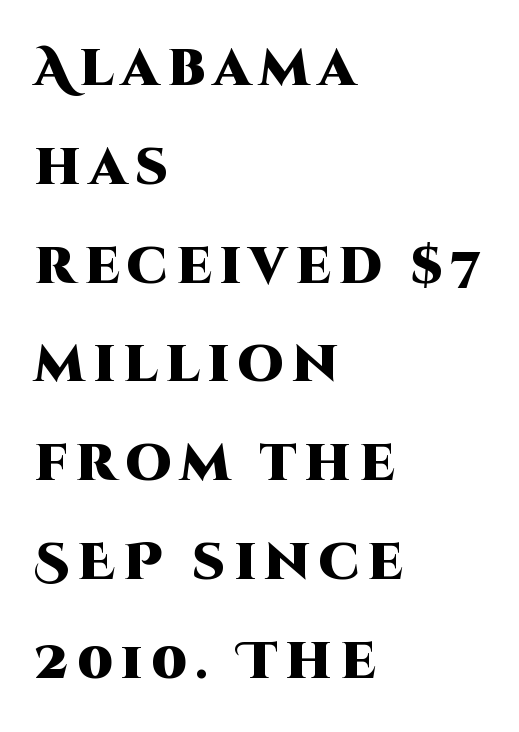
{"serif": "no", "italic": "no", "bold": "yes", "weight": "heavy", "width": "normal", "stroke_contrast": "high", "x_height": "large", "monospaced": "no", "underline": "no", "align": "left", "line_spacing": "loose", "line_spacing_ratio": 1.9, "glyph_px": 52}
